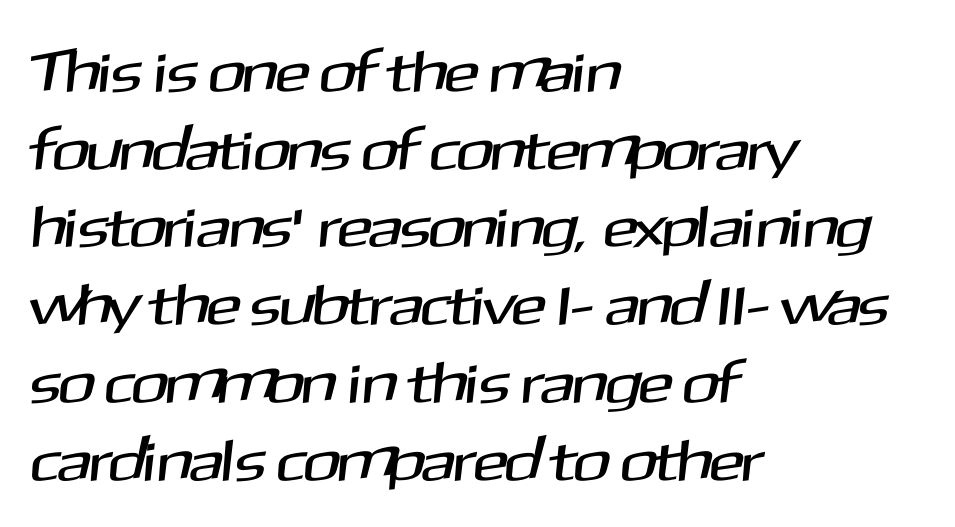
{"serif": "no", "width": "normal", "stroke_contrast": "medium", "x_height": "medium", "monospaced": "no", "underline": "no", "align": "left", "line_spacing": "normal", "line_spacing_ratio": 1.34, "letter_spacing": "normal", "letter_spacing_em": 0.0, "glyph_px": 58}
